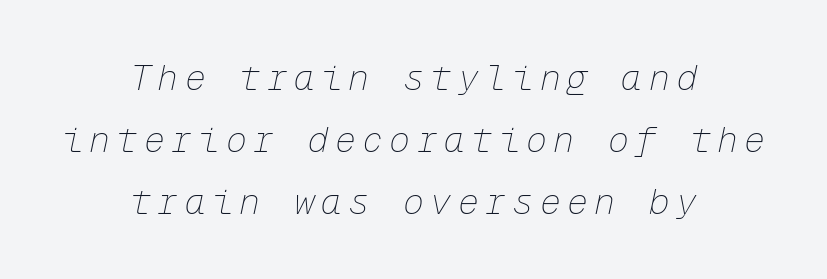
Reading down the block, each line starts at a different indent, mirrored at its end. The lettering tilts uniformly, giving the passage an italic look. Fixed-width glyphs throughout — classic coding-font behaviour. Descenders are the only things crossing below the line. Stems and bowls with no extra thickness — not bold.
